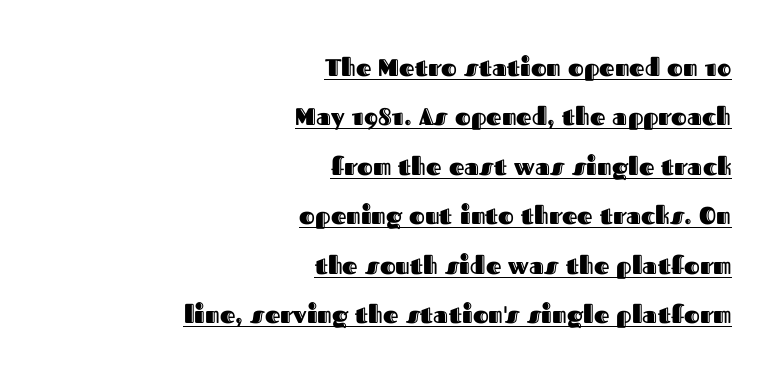
Italic: no, the glyphs are upright roman. How are the letters spaced? Ordinarily, with no added tracking. One-word summary of the alignment: right. Descenders here cross a horizontal rule under the line. The space between consecutive lines is lavish.
